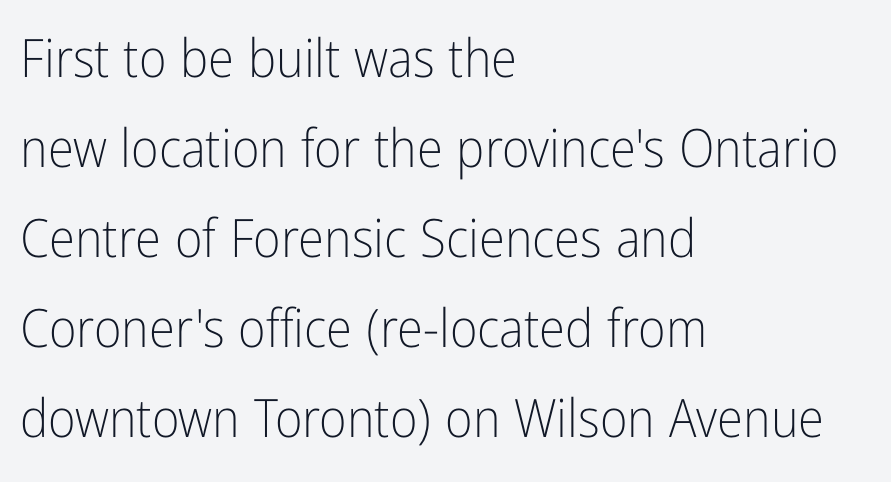
{"serif": "no", "italic": "no", "bold": "no", "weight": "light", "width": "condensed", "stroke_contrast": "low", "x_height": "medium", "monospaced": "no", "underline": "no", "align": "left", "line_spacing": "normal", "line_spacing_ratio": 1.7, "letter_spacing": "normal", "letter_spacing_em": 0.0, "glyph_px": 53}
